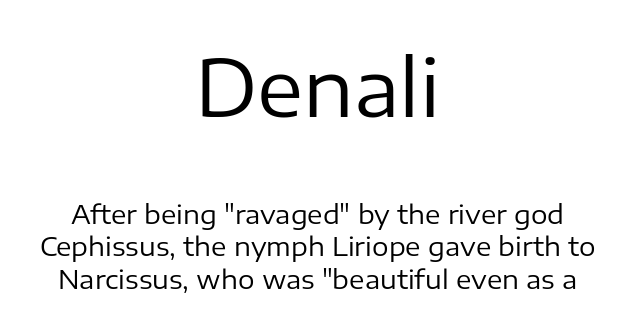
The image shows 78 px regular-weight sans-serif type, upright; set centered, normal line spacing (1.26x), normal letter spacing, not underlined; the first (top) block is 3.0x larger; low stroke contrast and a medium x-height.
